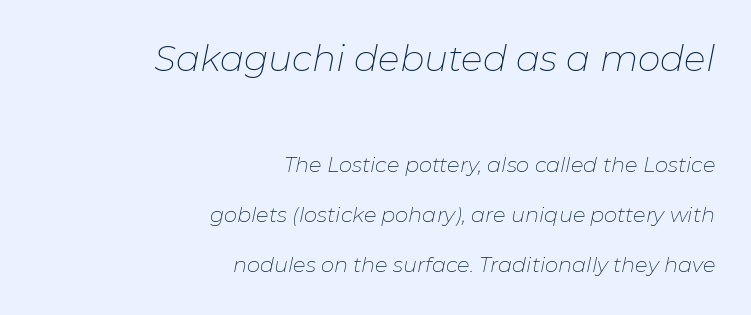
{"italic": "yes", "lean": "right", "slant_degrees": 11, "bold": "no", "weight": "thin", "width": "normal", "stroke_contrast": "low", "x_height": "medium", "monospaced": "no", "underline": "no", "align": "right", "line_spacing": "loose", "line_spacing_ratio": 2.39, "letter_spacing": "normal", "letter_spacing_em": 0.0, "larger_block": "first", "size_ratio": 1.71, "glyph_px": 36}
